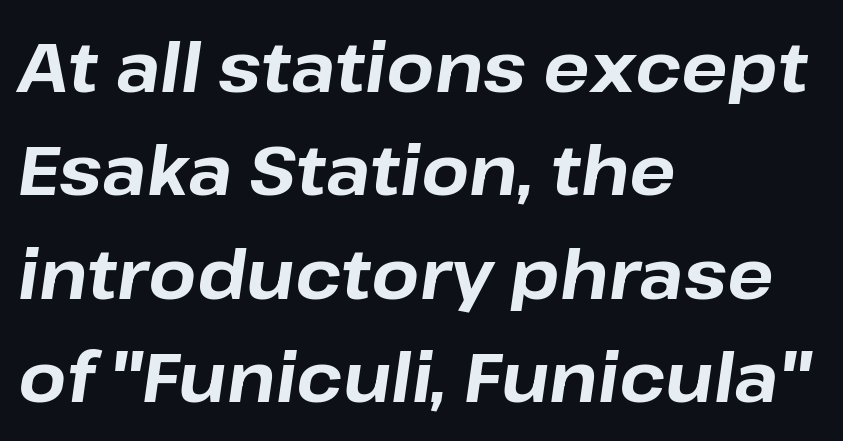
Q: Is the text bold? A: Yes.
Q: Is the text italic (slanted)? A: Yes, it leans right by about 8 degrees.
Q: Is the text underlined? A: No.
Q: How is the paragraph aligned? A: Left-aligned.
Q: Is the spacing between letters normal or unusually wide? A: Normal.
Q: Is the spacing between lines tight, normal or loose? A: Normal.
Q: Width (condensed, normal, or wide)? A: Normal.
Q: Stroke contrast? A: Low.
Q: x-height? A: Medium.
Q: Monospaced? A: No.
